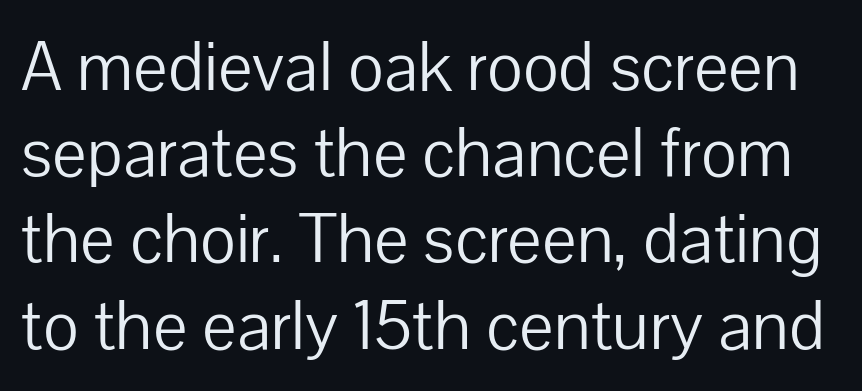
The image shows 69 px light sans-serif type, upright; set normal line spacing (1.25x), normal letter spacing, not underlined; low stroke contrast and a medium x-height.
